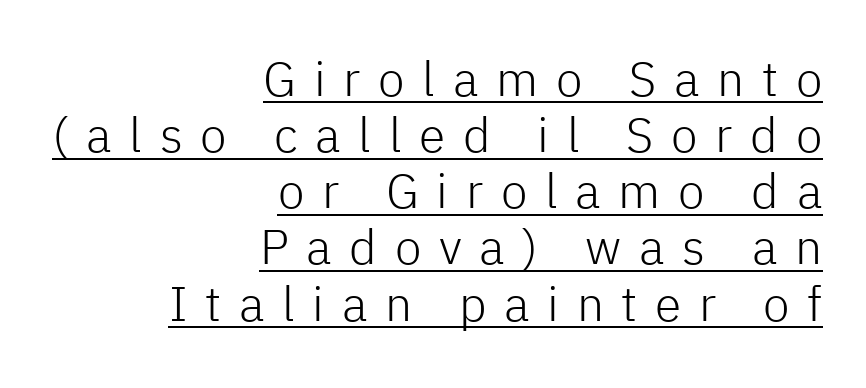
{"serif": "no", "italic": "no", "bold": "no", "weight": "light", "width": "normal", "stroke_contrast": "low", "x_height": "medium", "monospaced": "no", "underline": "yes", "align": "right", "line_spacing_ratio": 1.17, "letter_spacing": "wide", "letter_spacing_em": 0.37, "glyph_px": 48}
